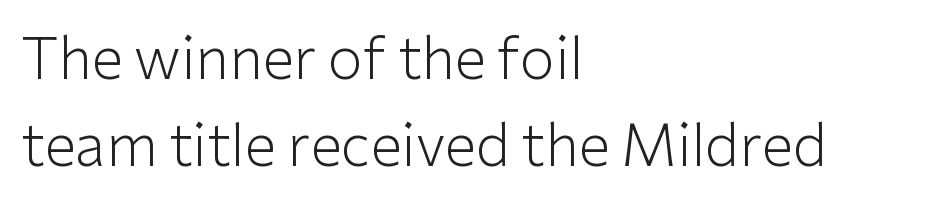
Leading: standard. A light-to-regular cut is what we see here. The letters advance in unequal steps, a hallmark of proportional type. Are there feet on the stems? There aren't — it's a sans. Does the lettering tilt? It doesn't — this is upright. These lines keep a tight, regular rhythm from letter to letter.
